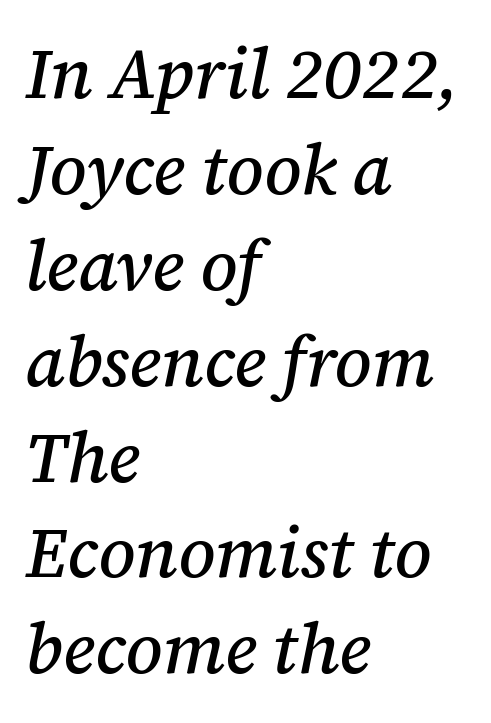
{"serif": "yes", "italic": "yes", "lean": "right", "slant_degrees": 12, "width": "normal", "stroke_contrast": "medium", "x_height": "medium", "monospaced": "no", "underline": "no", "align": "left", "line_spacing": "normal", "line_spacing_ratio": 1.37, "letter_spacing": "normal", "letter_spacing_em": 0.0, "glyph_px": 70}
